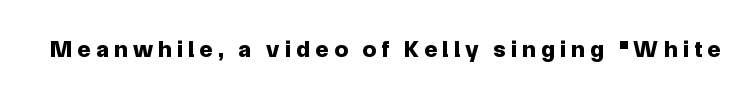
Posture: straight, roman, zero tilt. Rule under the text: the space is simply empty. Tracking value appears strongly positive — letters spread wide. Pretty heavy lettering here — definitely bold.
